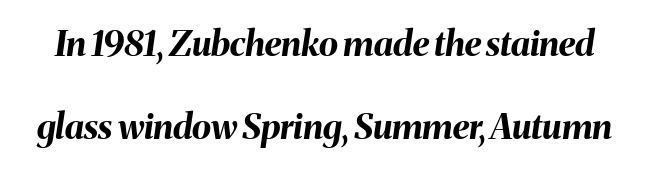
Q: Is the text bold? A: Yes.
Q: Is the text italic (slanted)? A: Yes, it leans right by about 8 degrees.
Q: Is the text underlined? A: No.
Q: Is the spacing between letters normal or unusually wide? A: Normal.
Q: Is the spacing between lines tight, normal or loose? A: Loose.
Q: Width (condensed, normal, or wide)? A: Normal.
Q: Stroke contrast? A: Medium.
Q: x-height? A: Medium.
Q: Monospaced? A: No.
